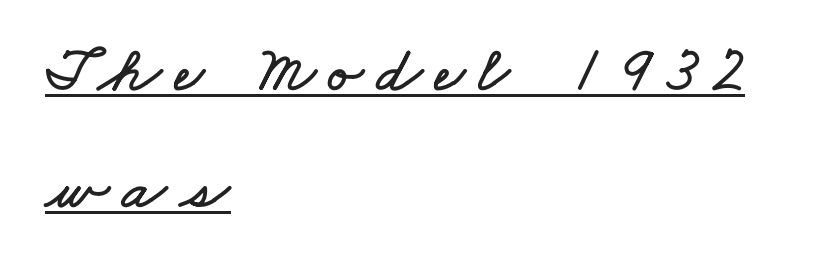
Students, observe the line beneath the letters — that is underlining. Each word looks stretched out because of the extra space between its letters. Line starts are locked; line ends wander. Is this a fixed-width face? No — the glyphs have proportional, varying widths.
